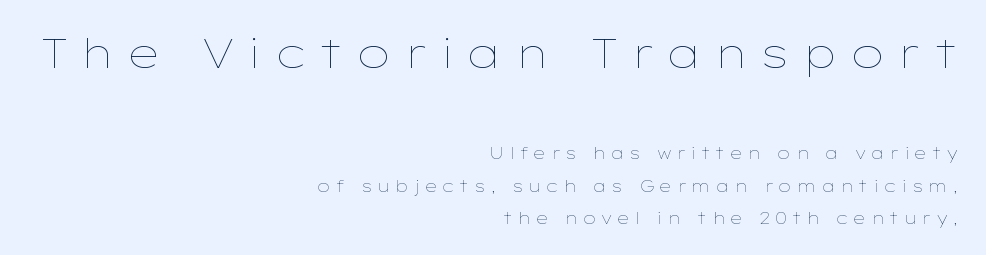
The rag falls on the left side of this text block. Loosely led — the rows are spread out. Style check: upright. Note: larger setting up top, smaller setting below. How are the letters spaced? Widely, with obvious added tracking.
